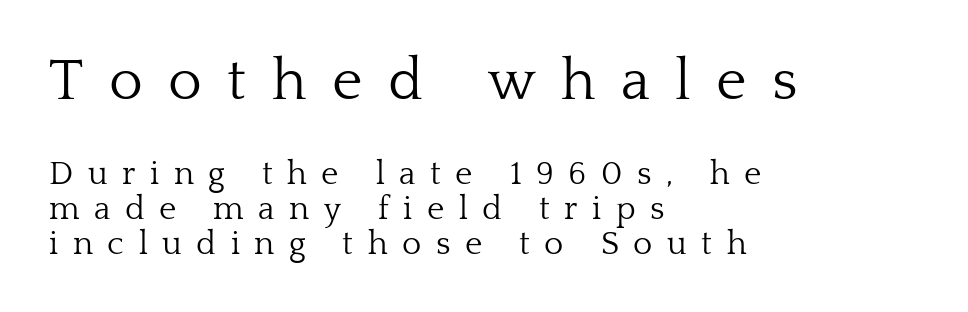
The image shows 58 px light serif type, upright; set left-aligned, tight line spacing (1.05x), unusually wide letter spacing (+0.44 em), not underlined; the first (top) block is 1.76x larger; low stroke contrast and a medium x-height.
